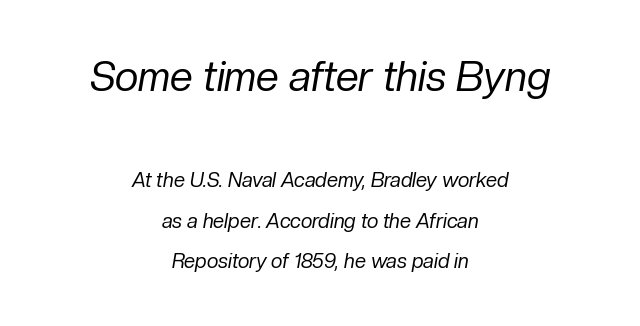
{"italic": "yes", "lean": "right", "slant_degrees": 10, "bold": "no", "weight": "regular", "width": "normal", "stroke_contrast": "low", "x_height": "medium", "monospaced": "no", "underline": "no", "align": "center", "line_spacing": "loose", "line_spacing_ratio": 2.03, "letter_spacing": "normal", "letter_spacing_em": 0.0, "larger_block": "first", "size_ratio": 2.05, "glyph_px": 41}
